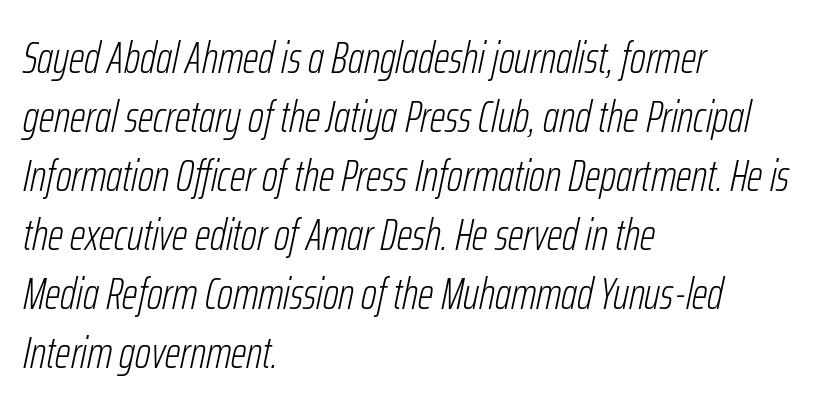
{"italic": "yes", "lean": "right", "slant_degrees": 12, "bold": "no", "weight": "light", "width": "condensed", "stroke_contrast": "low", "x_height": "medium", "monospaced": "no", "underline": "no", "align": "left", "line_spacing": "normal", "line_spacing_ratio": 1.34, "letter_spacing": "normal", "letter_spacing_em": 0.0, "glyph_px": 44}
